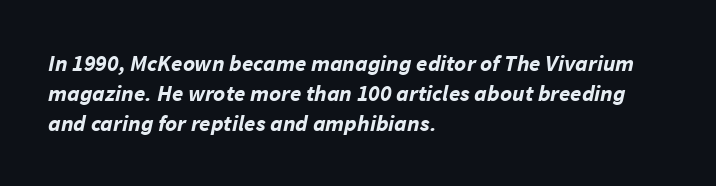
Default kerning and tracking; the words read as compact shapes. The lettering tilts uniformly, giving the passage an italic look. Where is the straight margin? On the left. Descenders are the only things crossing below the line. A dark, heavy texture on the line: the type is bold.
